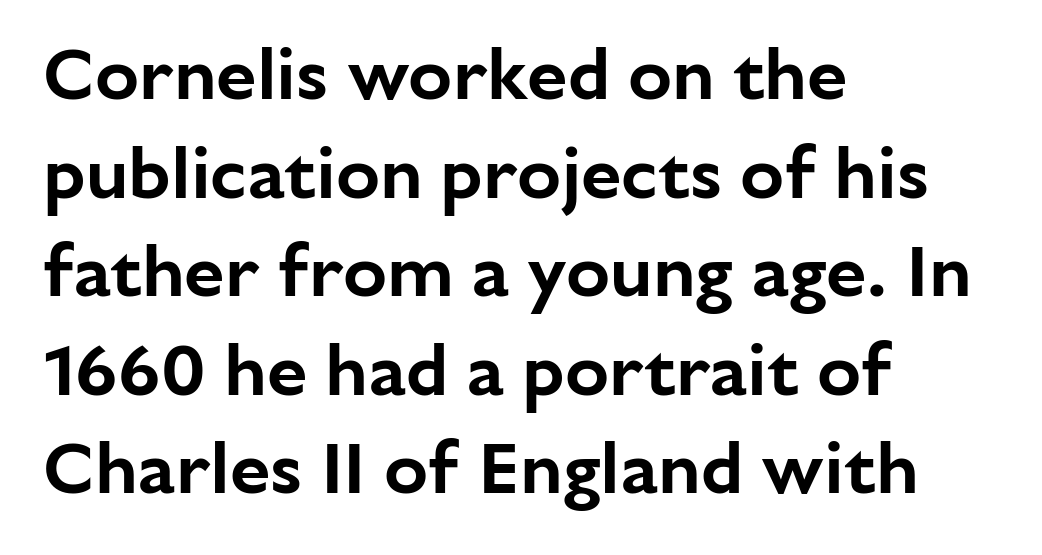
The image shows 73 px sans-serif type, upright; set left-aligned, normal line spacing (1.35x), normal letter spacing, not underlined; low stroke contrast and a medium x-height.
